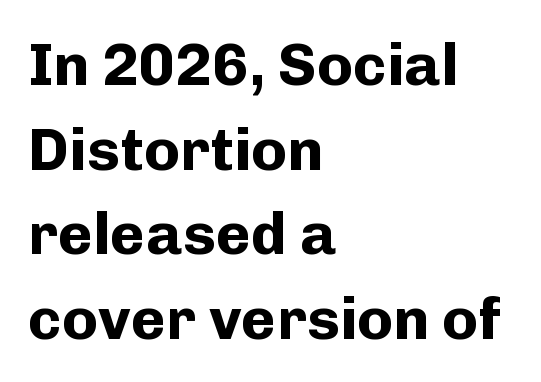
The image shows 60 px bold sans-serif type, upright; set left-aligned, normal line spacing (1.41x), normal letter spacing, not underlined; low stroke contrast and a medium x-height.
